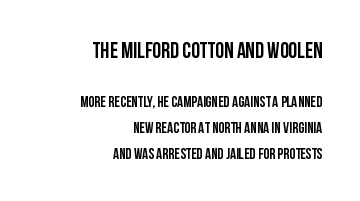
The image shows 22 px text type, upright; set right-aligned, line spacing 1.72x, normal letter spacing, not underlined; the first (top) block is 1.47x larger.
